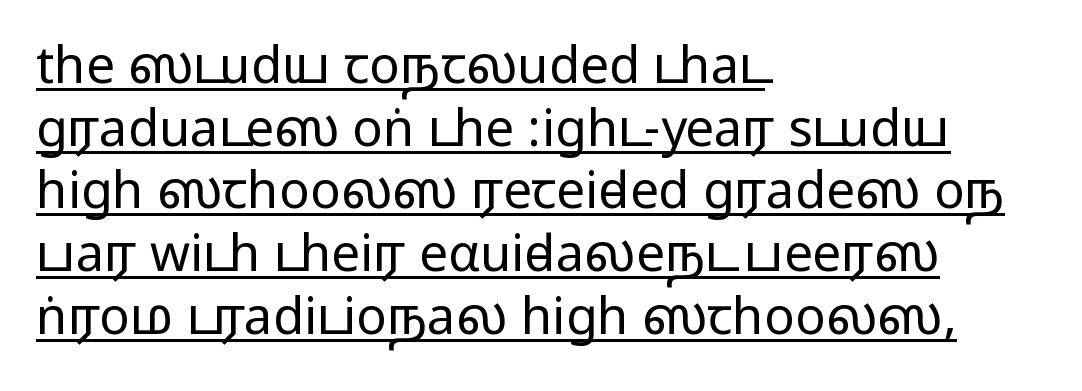
The image shows 51 px wide sans-serif type, upright; set left-aligned, line spacing 1.23x, normal letter spacing, underlined; medium stroke contrast.
